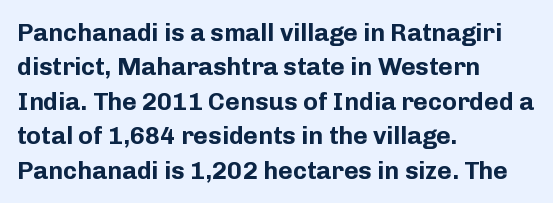
The image shows 25 px bold type, upright; set left-aligned, normal line spacing (1.38x), normal letter spacing, not underlined.
